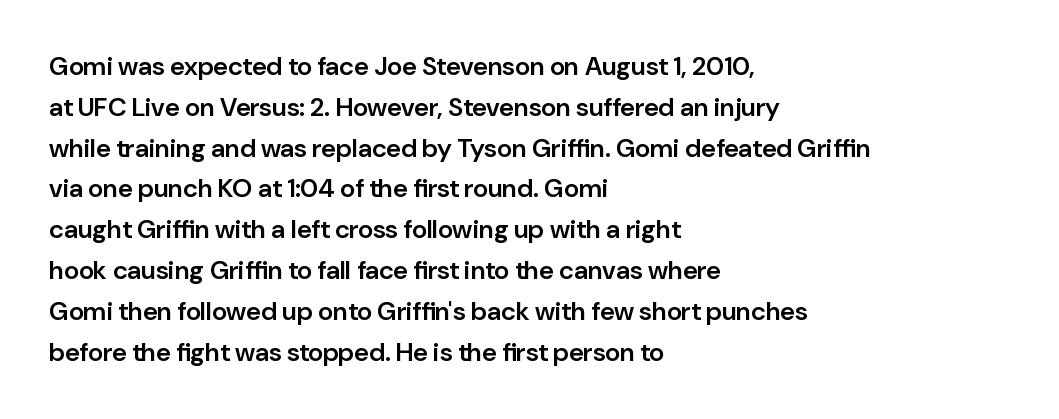
{"italic": "no", "bold": "semi", "underline": "no", "align": "left", "line_spacing": "normal", "line_spacing_ratio": 1.57, "letter_spacing": "normal", "letter_spacing_em": 0.0, "glyph_px": 26}
